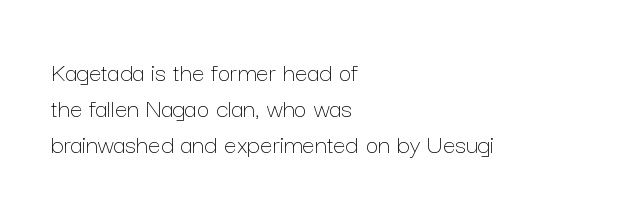
{"italic": "no", "bold": "no", "weight": "thin", "width": "normal", "stroke_contrast": "low", "x_height": "medium", "monospaced": "no", "underline": "no", "align": "left", "line_spacing": "normal", "line_spacing_ratio": 1.28, "letter_spacing": "normal", "letter_spacing_em": 0.0, "glyph_px": 28}
